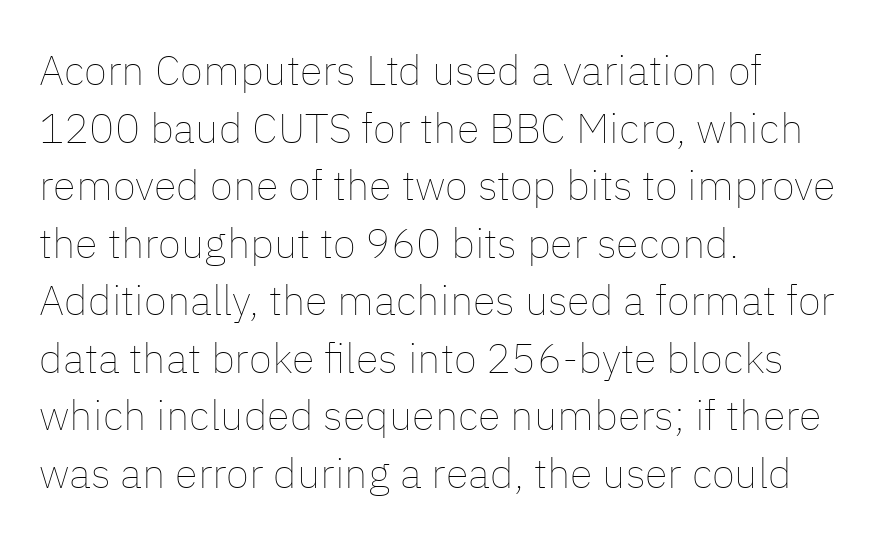
Note the varied advance widths — an 'i' is clearly narrower than an 'm'. Here the glyphs are tracked normally, forming tight word shapes. Notice how the passage keeps a crisp vertical edge on the left only. Words float on clear page, feet unadorned.
